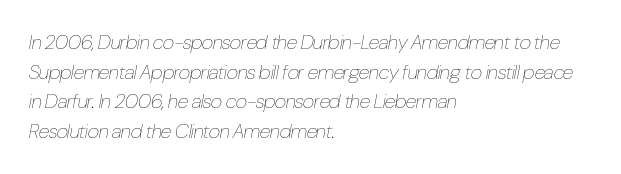
Think standard paragraph weight, or any step lighter than that. Designer's note — italics engaged. Students, note that the glyphs here touch the page at normal intervals. Rows of type keep a routine distance in the vertical direction.
